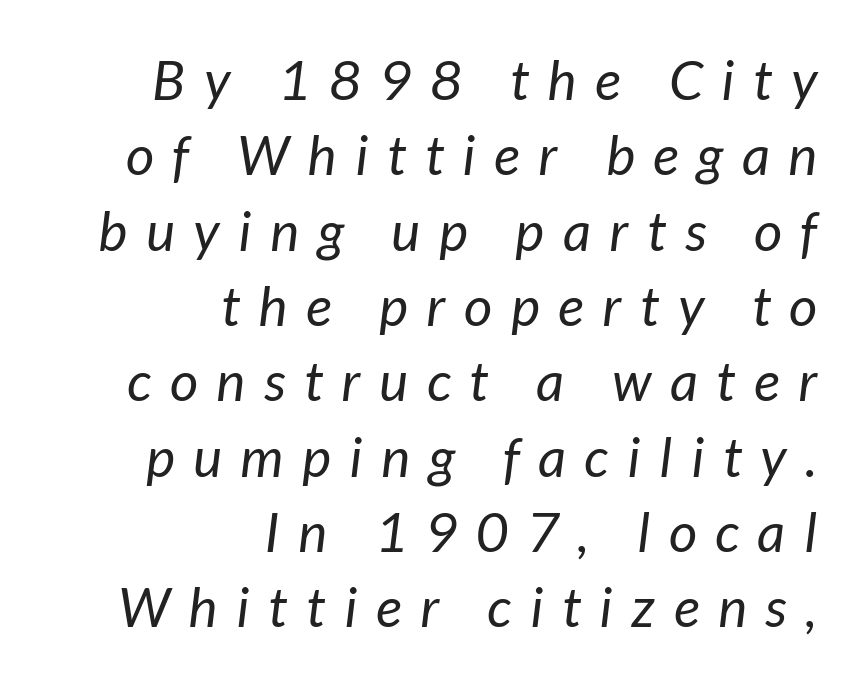
Q: Is the text bold? A: No.
Q: Is the typeface a serif or a sans-serif typeface? A: Sans-serif.
Q: Is the text underlined? A: No.
Q: How is the paragraph aligned? A: Right-aligned.
Q: Is the spacing between letters normal or unusually wide? A: Unusually wide.
Q: Is the spacing between lines tight, normal or loose? A: Normal.
Q: Width (condensed, normal, or wide)? A: Normal.
Q: Stroke contrast? A: Low.
Q: x-height? A: Medium.
Q: Monospaced? A: No.
